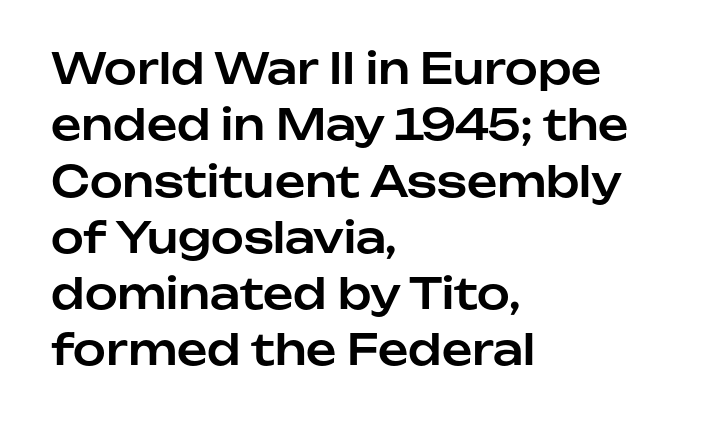
The image shows 42 px sans-serif type, upright; set left-aligned, normal line spacing (1.34x), normal letter spacing, not underlined; low stroke contrast and a medium x-height.
